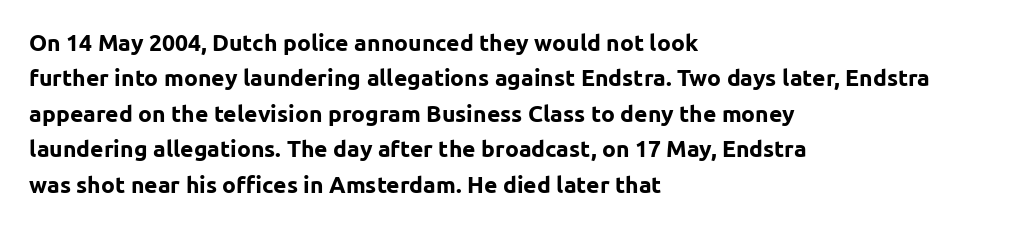
Q: Is the text bold? A: Yes.
Q: Is the text italic (slanted)? A: No, it is upright.
Q: Is the text underlined? A: No.
Q: How is the paragraph aligned? A: Left-aligned.
Q: Is the spacing between letters normal or unusually wide? A: Normal.
Q: Is the spacing between lines tight, normal or loose? A: Normal.
